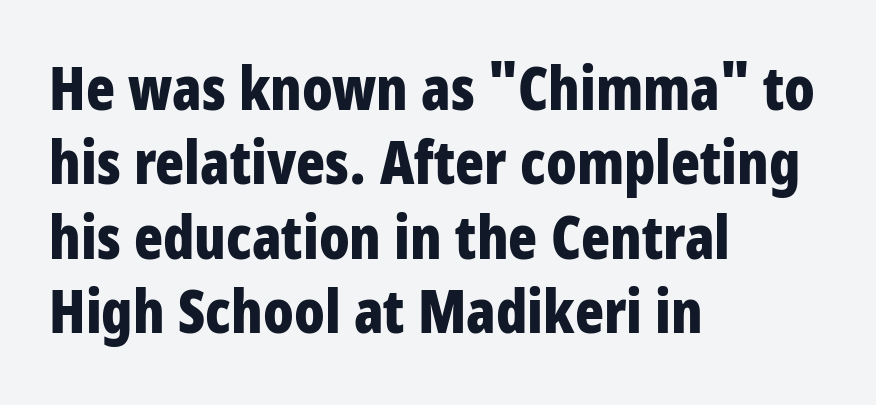
The axis of the letterforms is exactly vertical. Chunky letters — that's bold for sure. What kind of face is this? One without serifs — a sans. Words appear dense and cohesive because spacing is normal. Varying glyph widths throughout — classic text-font behaviour. The compositor pushed each line to the left boundary.
